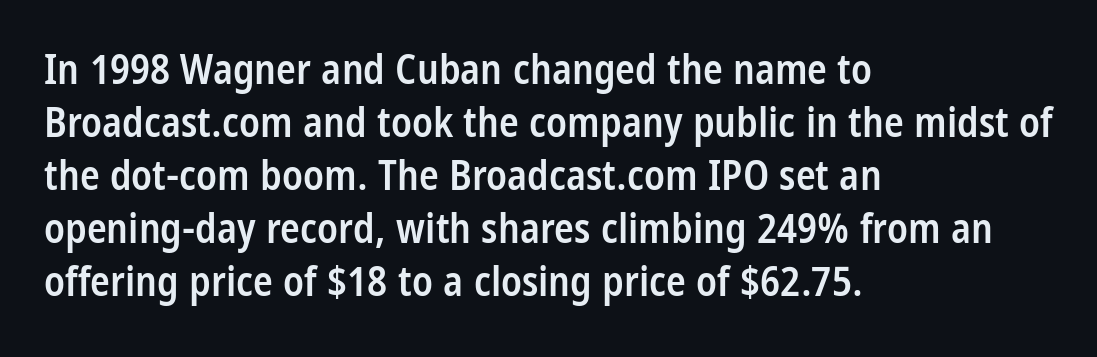
Q: Is the text bold? A: Semi-bold.
Q: Is the text italic (slanted)? A: No, it is upright.
Q: Is the typeface a serif or a sans-serif typeface? A: Sans-serif.
Q: Is the text underlined? A: No.
Q: How is the paragraph aligned? A: Left-aligned.
Q: Is the spacing between letters normal or unusually wide? A: Normal.
Q: Is the spacing between lines tight, normal or loose? A: Normal.
Q: Width (condensed, normal, or wide)? A: Condensed.
Q: Stroke contrast? A: Low.
Q: x-height? A: Large.
Q: Monospaced? A: No.
